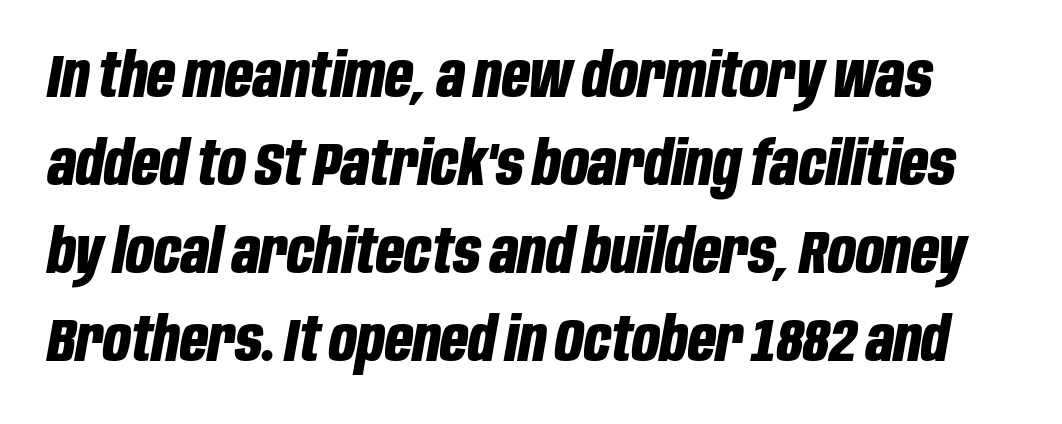
The image shows 61 px bold, condensed type, italic (leaning right); set normal line spacing (1.44x), normal letter spacing, not underlined; low stroke contrast and a large x-height.
